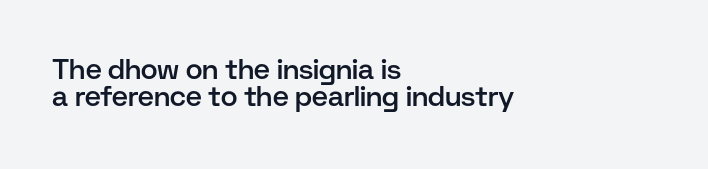
Q: Is the text bold? A: Semi-bold.
Q: Is the text italic (slanted)? A: No, it is upright.
Q: Is the typeface a serif or a sans-serif typeface? A: Sans-serif.
Q: Is the text underlined? A: No.
Q: How is the paragraph aligned? A: Left-aligned.
Q: Is the spacing between letters normal or unusually wide? A: Normal.
Q: Is the spacing between lines tight, normal or loose? A: Tight.
Q: Width (condensed, normal, or wide)? A: Normal.
Q: Stroke contrast? A: Low.
Q: x-height? A: Medium.
Q: Monospaced? A: No.
